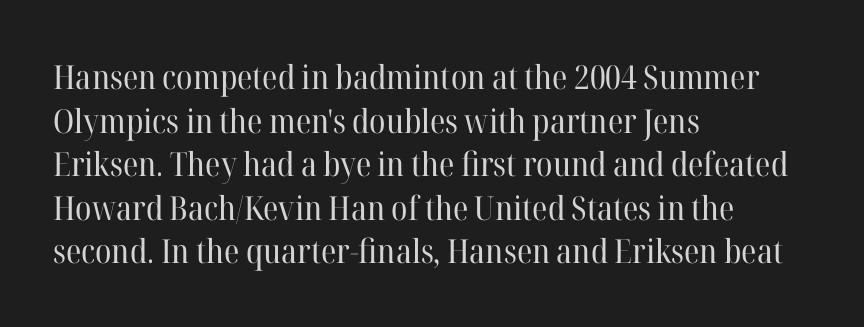
{"serif": "yes", "italic": "no", "bold": "no", "weight": "regular", "width": "normal", "stroke_contrast": "high", "x_height": "medium", "monospaced": "no", "underline": "no", "align": "left", "line_spacing": "normal", "line_spacing_ratio": 1.32, "letter_spacing": "normal", "letter_spacing_em": 0.0, "glyph_px": 33}
